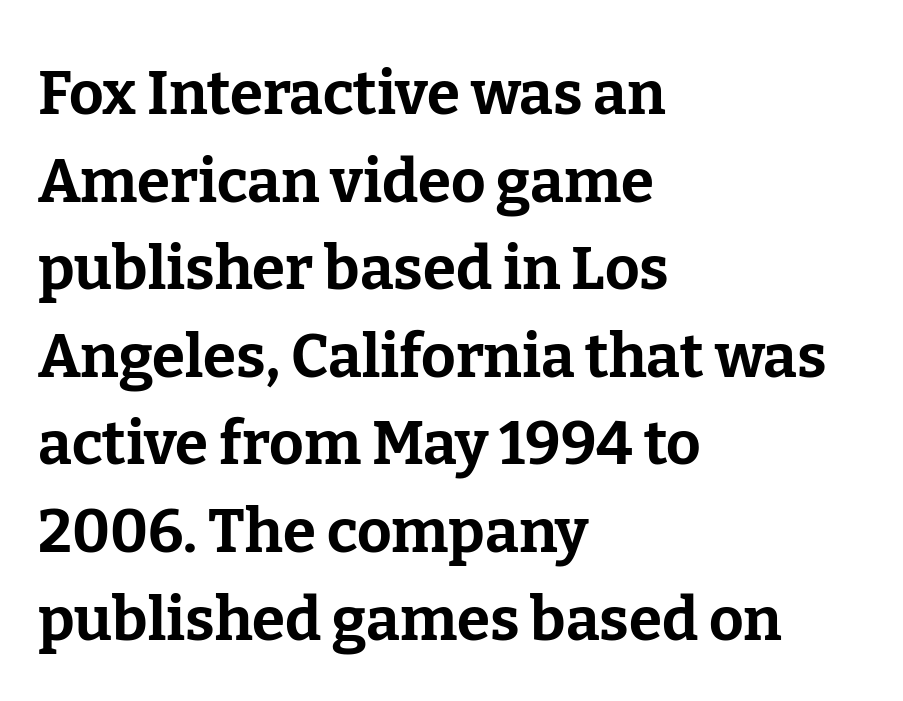
The image shows 60 px bold serif type, upright; set left-aligned, normal line spacing (1.46x), normal letter spacing, not underlined; low stroke contrast and a medium x-height.
